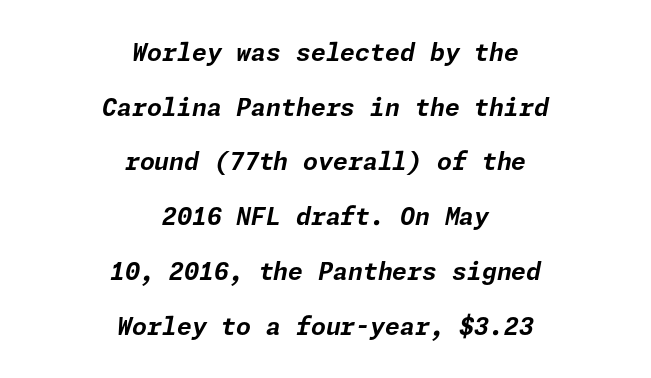
{"italic": "yes", "lean": "right", "slant_degrees": 11, "bold": "yes", "underline": "no", "align": "center", "line_spacing": "loose", "line_spacing_ratio": 2.28, "letter_spacing": "normal", "letter_spacing_em": 0.0, "glyph_px": 24}
